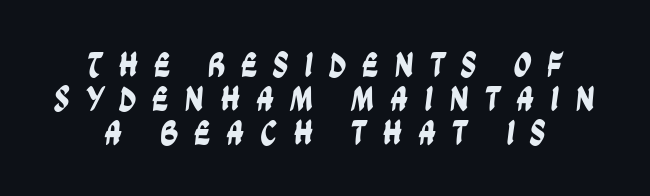
The image shows 36 px condensed sans-serif type; set centered, tight line spacing (0.95x), unusually wide letter spacing (+0.42 em), not underlined; low stroke contrast and a large x-height.
